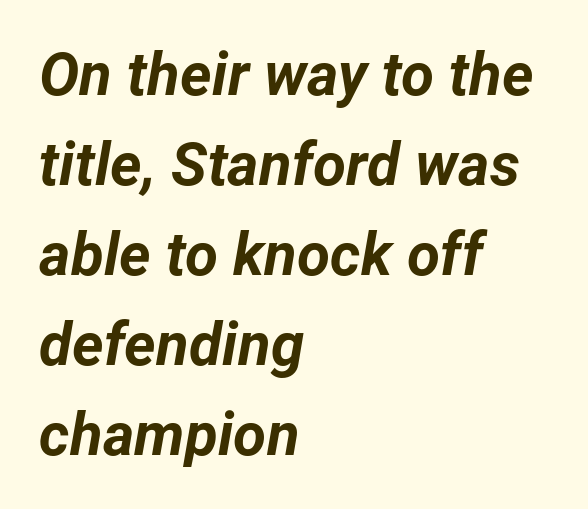
Q: Is the text bold? A: Yes.
Q: Is the text italic (slanted)? A: Yes, it leans right by about 12 degrees.
Q: Is the text underlined? A: No.
Q: How is the paragraph aligned? A: Left-aligned.
Q: Is the spacing between letters normal or unusually wide? A: Normal.
Q: Is the spacing between lines tight, normal or loose? A: Normal.
Q: Width (condensed, normal, or wide)? A: Normal.
Q: Stroke contrast? A: Low.
Q: x-height? A: Medium.
Q: Monospaced? A: No.
